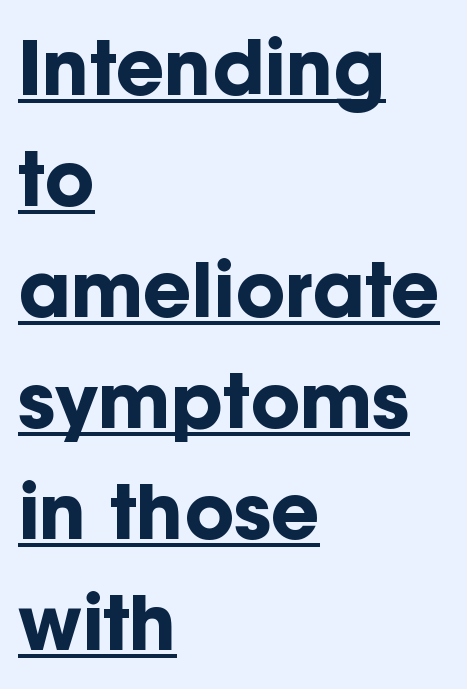
The image shows 75 px bold sans-serif type, upright; set left-aligned, normal line spacing (1.48x), normal letter spacing, underlined; low stroke contrast and a medium x-height.
